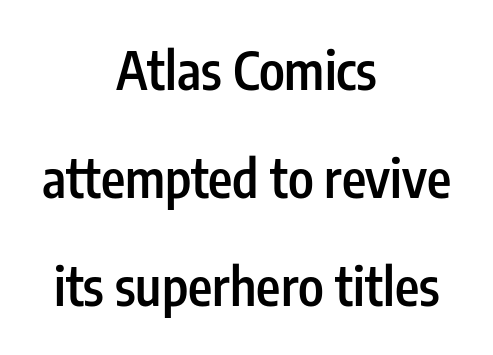
Q: Is the text bold? A: Semi-bold.
Q: Is the text italic (slanted)? A: No, it is upright.
Q: Is the typeface a serif or a sans-serif typeface? A: Sans-serif.
Q: Is the text underlined? A: No.
Q: How is the paragraph aligned? A: Centered.
Q: Is the spacing between letters normal or unusually wide? A: Normal.
Q: Is the spacing between lines tight, normal or loose? A: Loose.
Q: Width (condensed, normal, or wide)? A: Condensed.
Q: Stroke contrast? A: Low.
Q: x-height? A: Medium.
Q: Monospaced? A: No.
